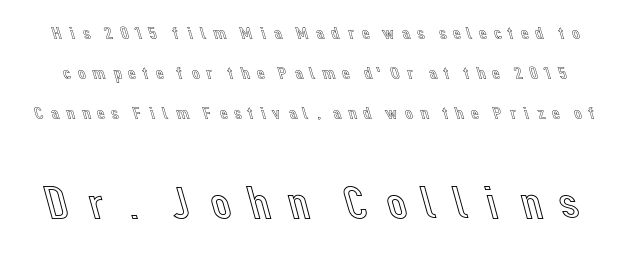
Students, observe: this is what heavily led, spacious text looks like. You could not count columns in this text — the font is proportionally spaced. This rendering features lettering with no underline. Which of the two is more prominent by size? The second, at the bottom. Observe the wide spacing: letters keep a clear distance from each other.
